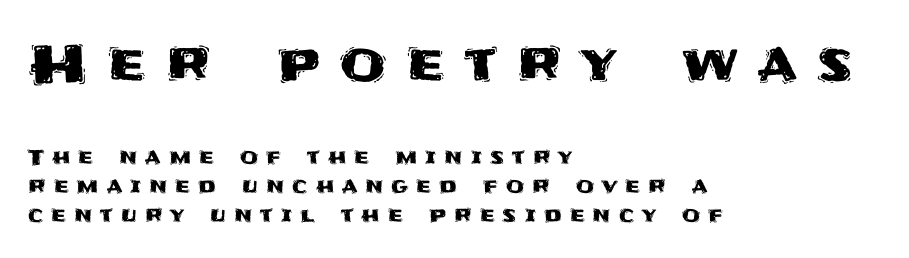
The image shows 53 px sans-serif type, upright; set left-aligned, normal line spacing (1.36x), unusually wide letter spacing (+0.38 em), not underlined; the first (top) block is 2.52x larger; medium stroke contrast and a large x-height.
